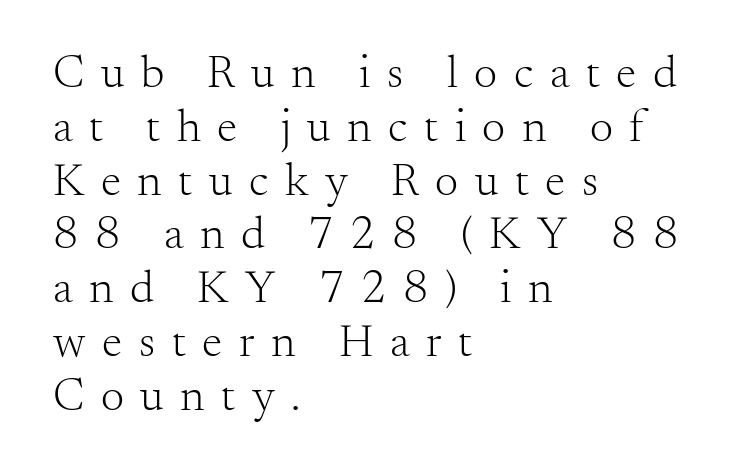
{"serif": "yes", "italic": "no", "bold": "no", "weight": "light", "width": "normal", "stroke_contrast": "medium", "x_height": "small", "monospaced": "no", "underline": "no", "align": "left", "line_spacing_ratio": 1.17, "letter_spacing": "wide", "letter_spacing_em": 0.36, "glyph_px": 46}
